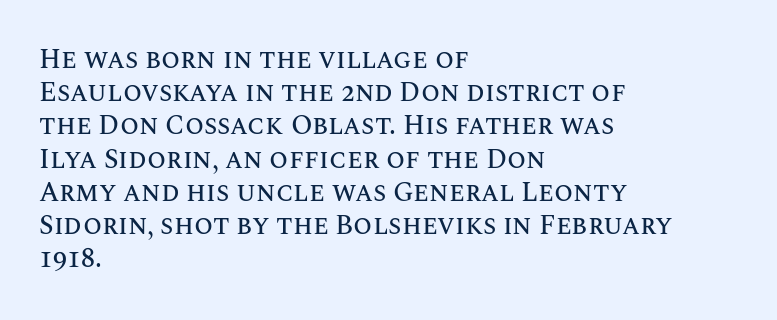
Every row of glyphs begins at an identical x-position on the left. These lines were composed using upright roman letters. Standard letterfit; no display-style spreading of the glyphs. The glyphs are unaccompanied by any horizontal stroke below them.
